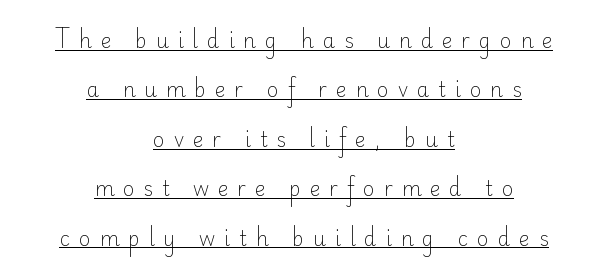
{"italic": "no", "bold": "no", "underline": "yes", "align": "center", "line_spacing": "loose", "line_spacing_ratio": 2.47, "letter_spacing": "wide", "letter_spacing_em": 0.44, "glyph_px": 20}
